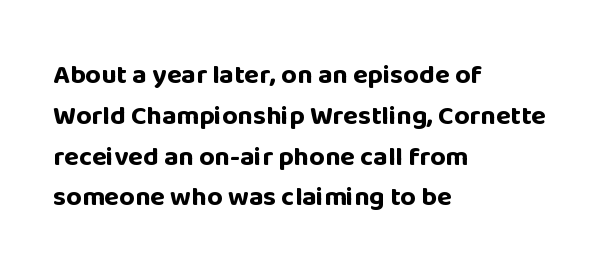
The image shows 27 px bold type, upright; set left-aligned, normal line spacing (1.51x), normal letter spacing, not underlined.
